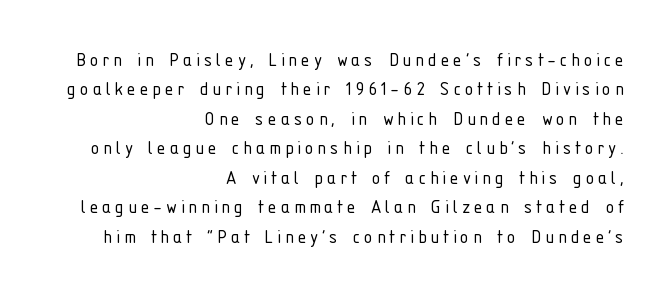
The weight tops out at a normal text grade. Underline: absent. Leading: standard. The lettering stays uniformly vertical, giving the passage a roman look.
